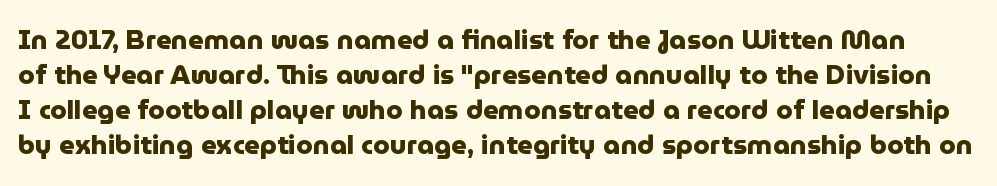
You could call the tracking neutral — neither tight nor loose. Each row of text sits above clean, open space. Quick note: not italic, upright. Each new line begins a customary step beneath the previous one. Summary of weight: heavy, a full bold.
